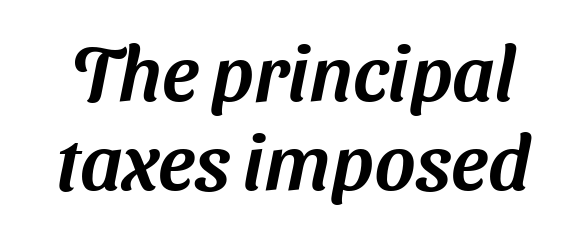
The image shows 78 px sans-serif type; set tight line spacing (1.14x), normal letter spacing, not underlined; medium stroke contrast and a medium x-height.
